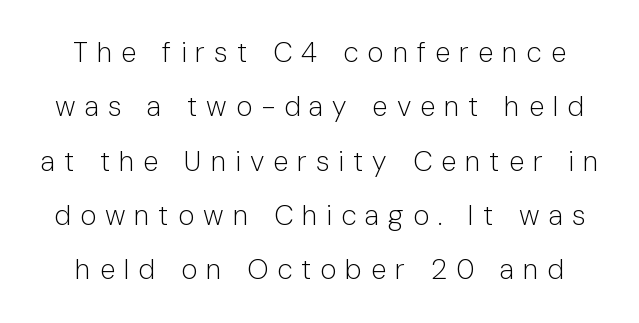
The image shows 28 px light sans-serif type, upright; set loose line spacing (1.94x), unusually wide letter spacing (+0.32 em), not underlined; low stroke contrast and a medium x-height.
